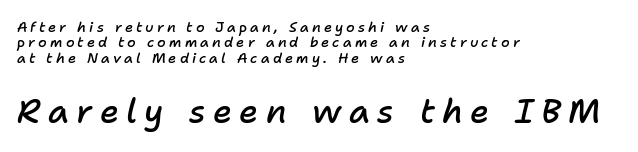
The image shows 33 px semibold type, italic (leaning right); set left-aligned, tight line spacing (1.09x), unusually wide letter spacing (+0.22 em), not underlined; the second (bottom) block is 2.36x larger; low stroke contrast and a medium x-height.
